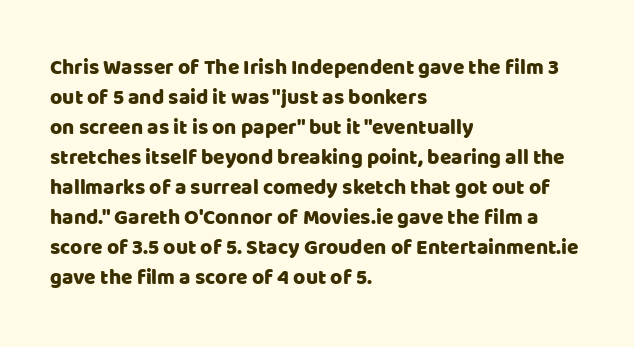
The image shows 21 px text type, upright; set left-aligned, normal line spacing (1.43x), normal letter spacing, not underlined.
